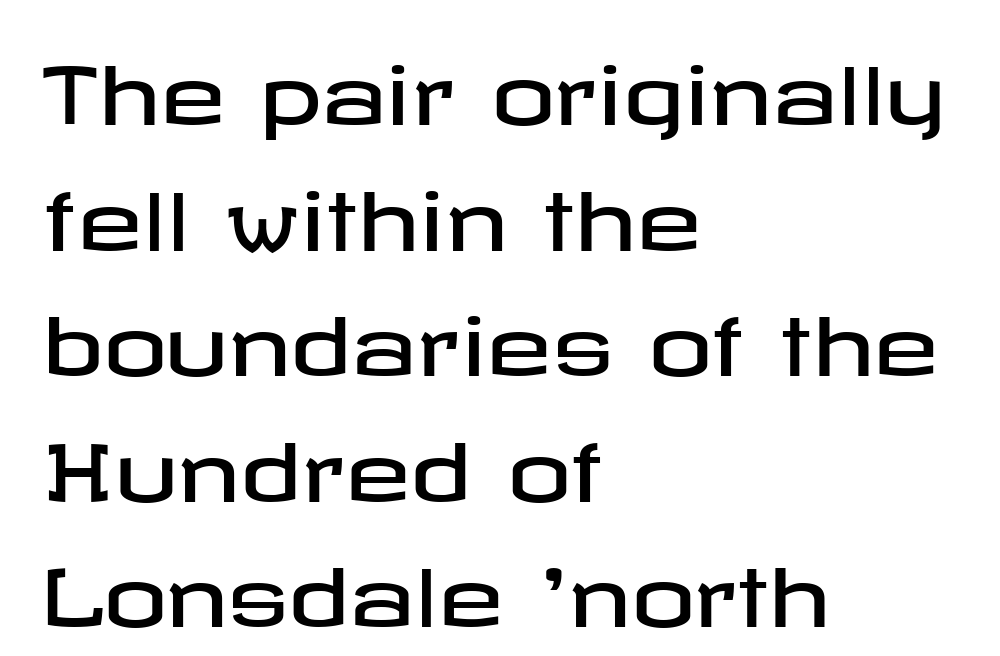
Q: Is the text italic (slanted)? A: No, it is upright.
Q: Is the typeface a serif or a sans-serif typeface? A: Sans-serif.
Q: Is the text underlined? A: No.
Q: How is the paragraph aligned? A: Left-aligned.
Q: Is the spacing between letters normal or unusually wide? A: Normal.
Q: Is the spacing between lines tight, normal or loose? A: Normal.
Q: Width (condensed, normal, or wide)? A: Wide.
Q: Stroke contrast? A: Low.
Q: x-height? A: Medium.
